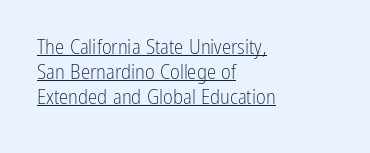
Q: Is the text bold? A: No.
Q: Is the text italic (slanted)? A: No, it is upright.
Q: Is the text underlined? A: Yes.
Q: How is the paragraph aligned? A: Left-aligned.
Q: Is the spacing between letters normal or unusually wide? A: Normal.
